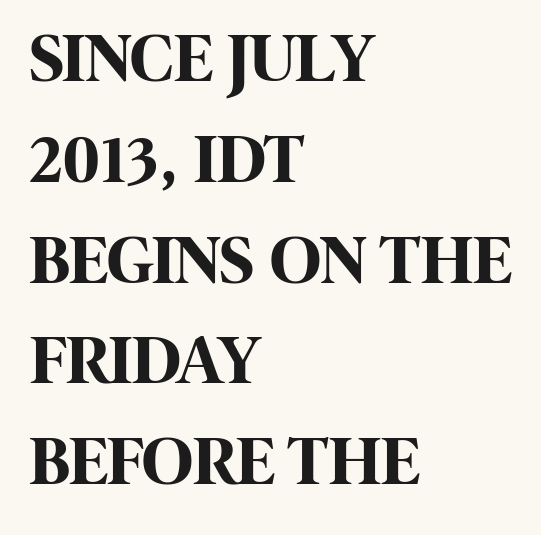
Q: Is the text bold? A: Yes.
Q: Is the text italic (slanted)? A: No, it is upright.
Q: Is the typeface a serif or a sans-serif typeface? A: Sans-serif.
Q: Is the text underlined? A: No.
Q: How is the paragraph aligned? A: Left-aligned.
Q: Is the spacing between letters normal or unusually wide? A: Normal.
Q: Is the spacing between lines tight, normal or loose? A: Normal.
Q: Width (condensed, normal, or wide)? A: Condensed.
Q: Stroke contrast? A: High.
Q: x-height? A: Large.
Q: Monospaced? A: No.
